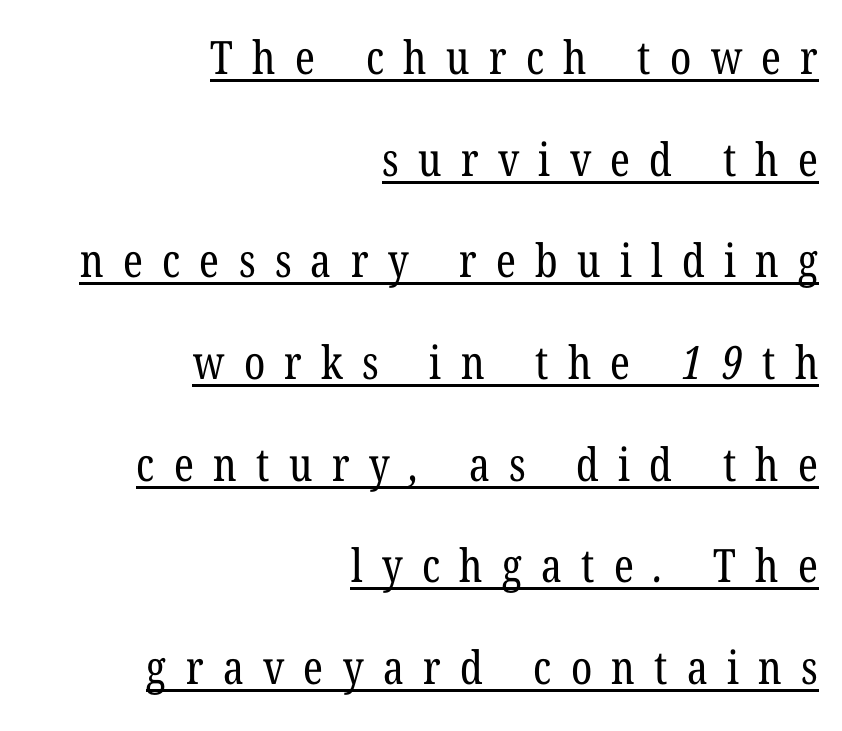
{"serif": "yes", "bold": "no", "weight": "regular", "width": "condensed", "stroke_contrast": "low", "x_height": "medium", "monospaced": "no", "underline": "yes", "align": "right", "line_spacing": "loose", "line_spacing_ratio": 2.21, "letter_spacing": "wide", "letter_spacing_em": 0.42, "glyph_px": 46}
